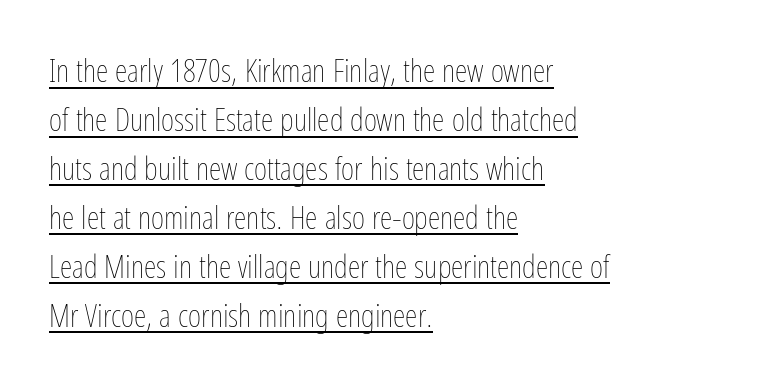
Each letter keeps its own natural width here, so spacing adapts to shape. A baseline rule has been typeset under these characters. Line spacing here is normal. The type sits square on the baseline with zero lean. This rendering uses left alignment, leaving the right contour irregular. Caption: face not bold, strokes unweighted.
